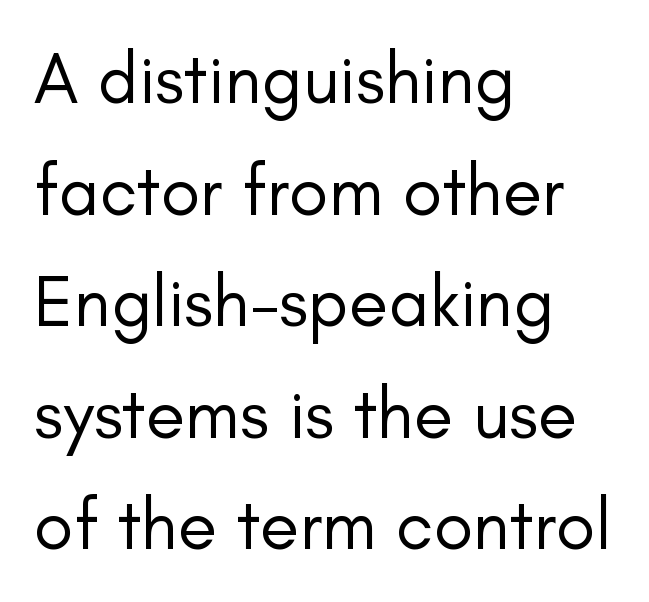
The image shows 72 px regular-weight sans-serif type, upright; set left-aligned, normal line spacing (1.55x), normal letter spacing, not underlined; low stroke contrast and a small x-height.
